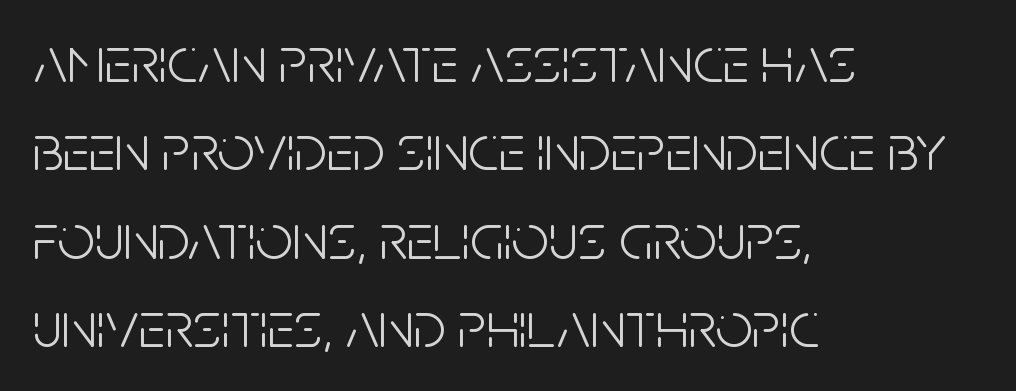
The image shows 66 px light, condensed sans-serif type, upright; set left-aligned, normal line spacing (1.34x), normal letter spacing, not underlined; low stroke contrast and a large x-height.
